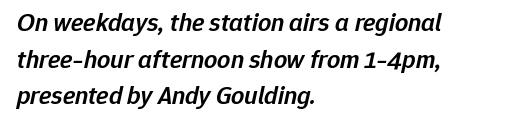
The image shows 26 px text type, italic (leaning right); set left-aligned, normal line spacing (1.41x), normal letter spacing, not underlined.
